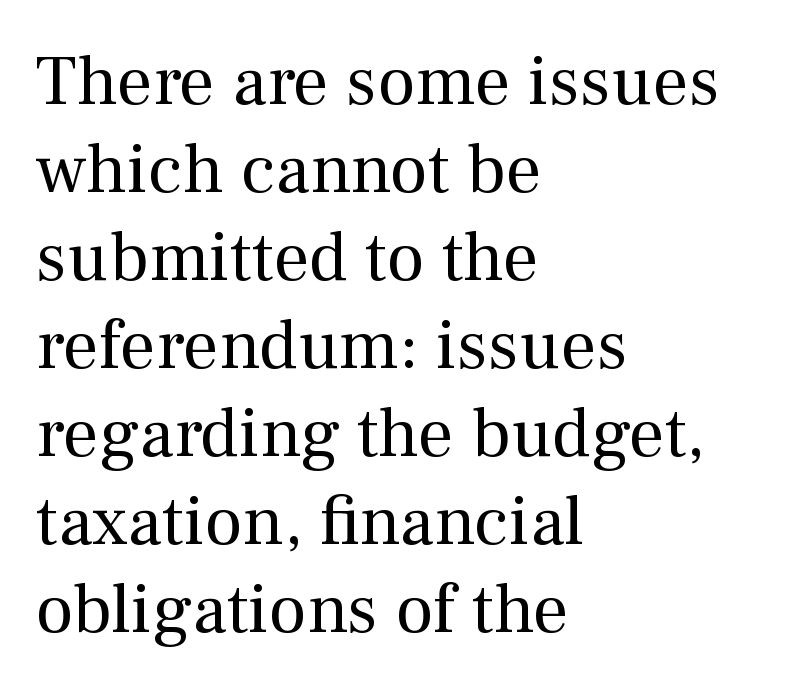
Q: Is the text bold? A: No.
Q: Is the text italic (slanted)? A: No, it is upright.
Q: Is the typeface a serif or a sans-serif typeface? A: Serif.
Q: Is the text underlined? A: No.
Q: How is the paragraph aligned? A: Left-aligned.
Q: Is the spacing between letters normal or unusually wide? A: Normal.
Q: Width (condensed, normal, or wide)? A: Normal.
Q: Stroke contrast? A: Medium.
Q: x-height? A: Medium.
Q: Monospaced? A: No.
